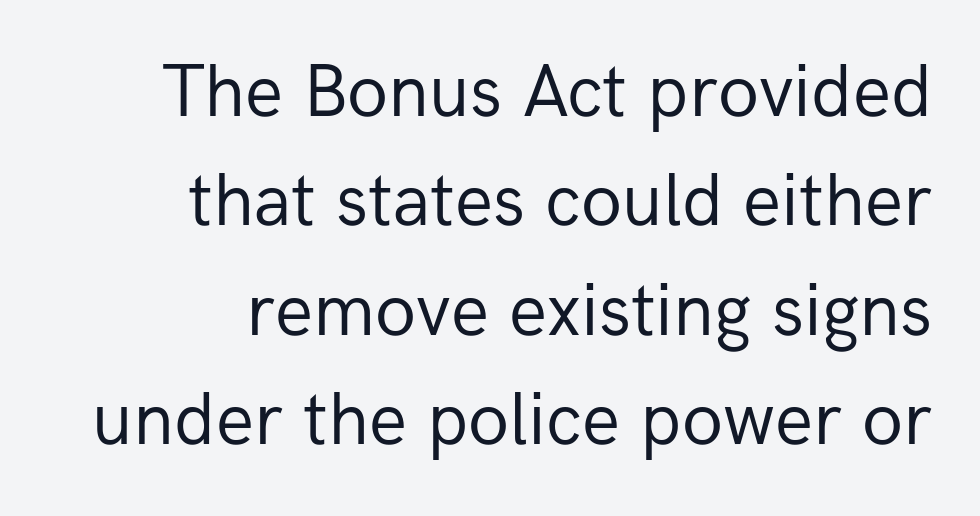
The image shows 75 px regular-weight sans-serif type, upright; set right-aligned, normal line spacing (1.46x), normal letter spacing, not underlined; low stroke contrast and a medium x-height.
